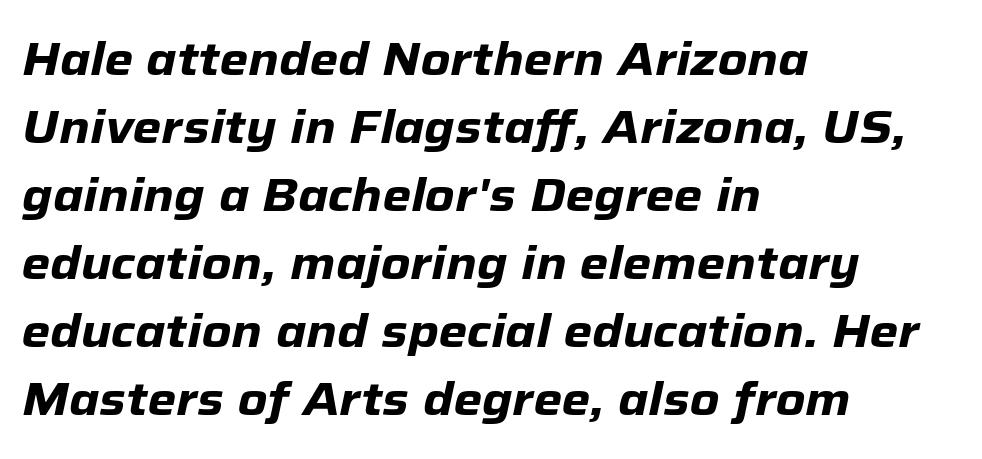
{"italic": "yes", "lean": "right", "slant_degrees": 12, "bold": "yes", "weight": "heavy", "width": "normal", "stroke_contrast": "low", "x_height": "medium", "monospaced": "no", "underline": "no", "align": "left", "line_spacing": "normal", "line_spacing_ratio": 1.48, "letter_spacing": "normal", "letter_spacing_em": 0.0, "glyph_px": 46}
